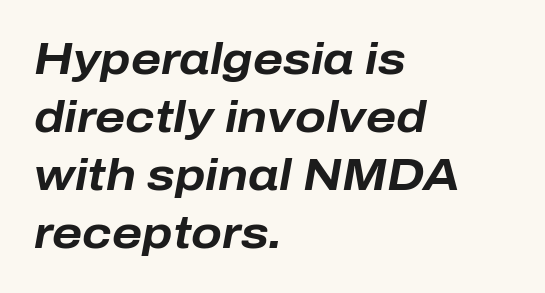
The image shows 45 px bold type, italic (leaning right); set left-aligned, normal line spacing (1.29x), normal letter spacing, not underlined; low stroke contrast and a medium x-height.
